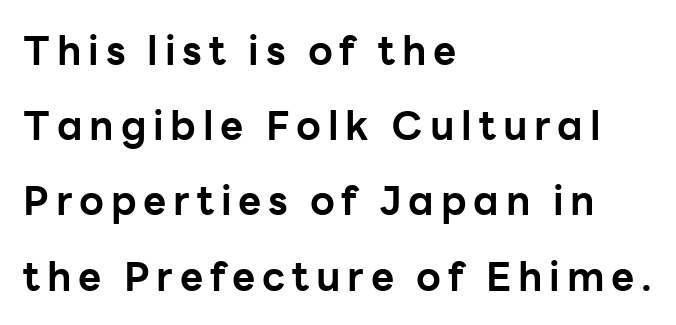
The ragged edge is on the right, which tells us the setting is flush left. A typesetter would call this proportional, since set widths differ per character. The strokes are fattened all the way to bold. The typeface chosen for these lines omits serifs. The space beneath each line is pristine and unruled. No italicization has been applied; the sample stays upright.
